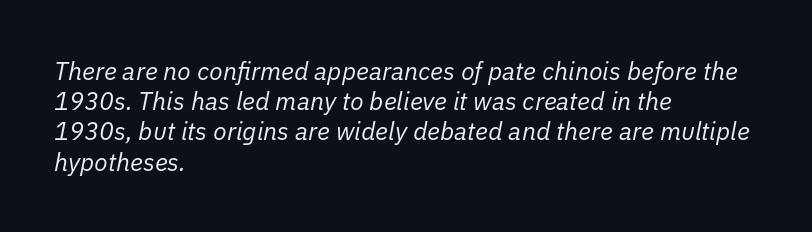
The passage is arranged the way most books set body copy — flush left. Look at the tracking — it's just the regular setting, nothing added. Underlining? Definitely not there. A quiet, ordinary-to-light weight characterises the typeface.
